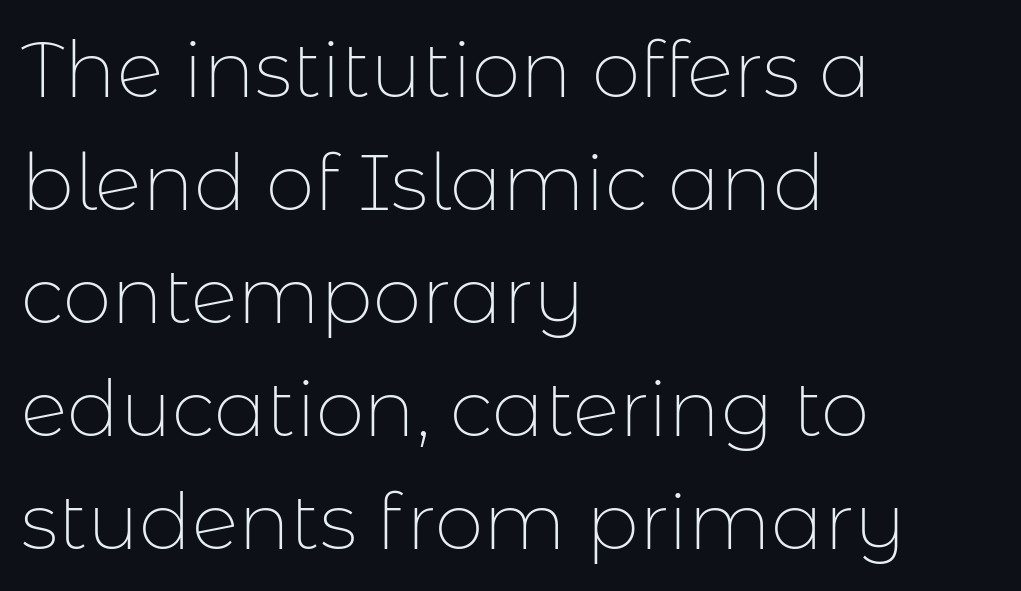
The image shows 78 px thin sans-serif type, upright; set left-aligned, normal line spacing (1.45x), normal letter spacing, not underlined; low stroke contrast and a medium x-height.
